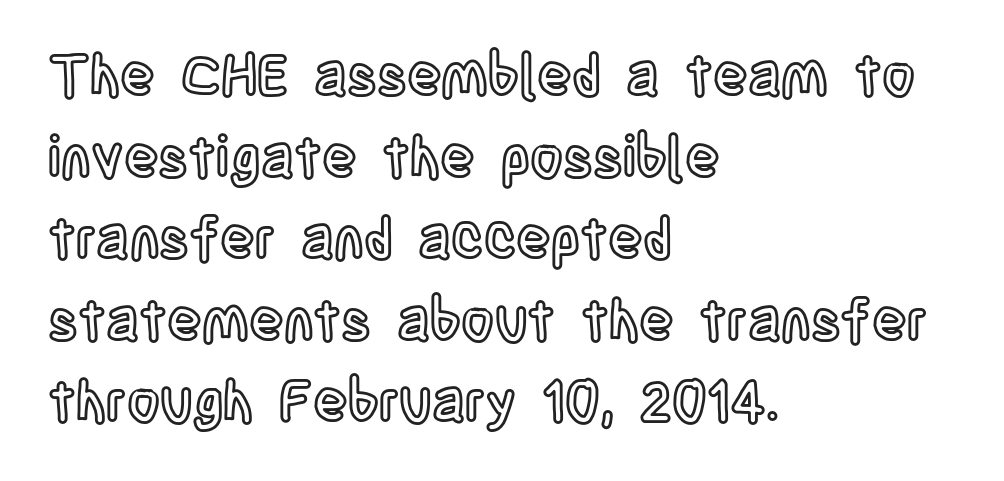
{"italic": "no", "width": "condensed", "x_height": "large", "monospaced": "no", "underline": "no", "align": "left", "line_spacing": "normal", "line_spacing_ratio": 1.43, "letter_spacing": "normal", "letter_spacing_em": 0.0, "glyph_px": 57}
